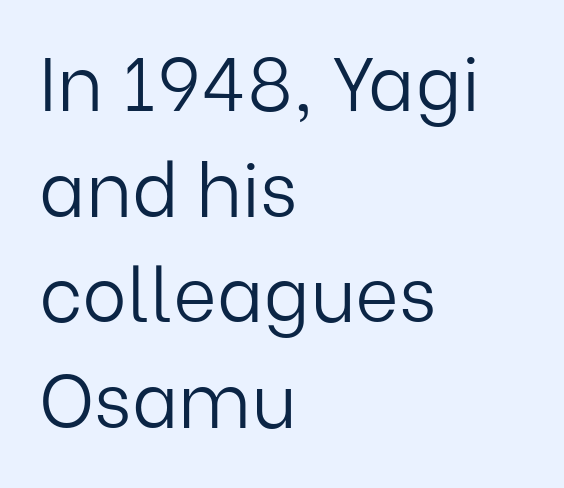
{"serif": "no", "italic": "no", "bold": "no", "weight": "light", "width": "normal", "stroke_contrast": "low", "x_height": "medium", "monospaced": "no", "underline": "no", "align": "left", "line_spacing": "normal", "line_spacing_ratio": 1.41, "letter_spacing": "normal", "letter_spacing_em": 0.0, "glyph_px": 75}
